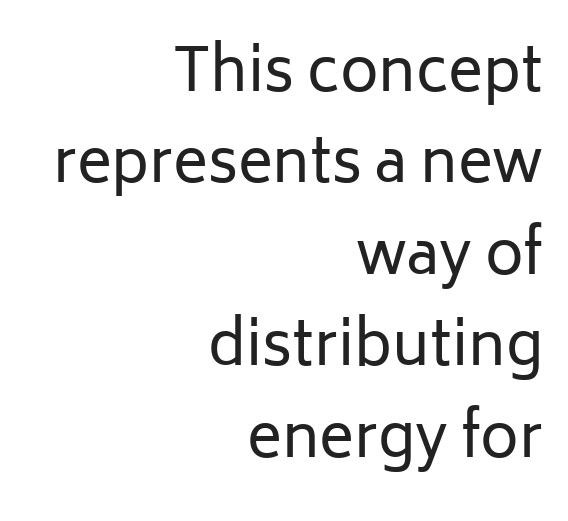
The image shows 59 px regular-weight sans-serif type, upright; set right-aligned, normal line spacing (1.55x), normal letter spacing, not underlined; low stroke contrast and a medium x-height.
